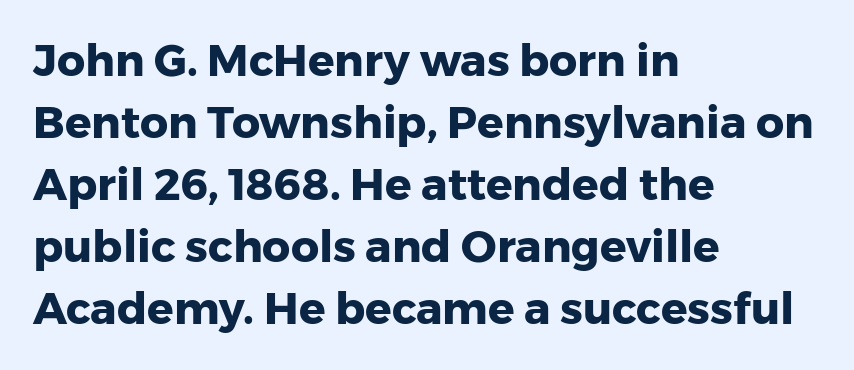
Q: Is the text bold? A: Yes.
Q: Is the text italic (slanted)? A: No, it is upright.
Q: Is the typeface a serif or a sans-serif typeface? A: Sans-serif.
Q: Is the text underlined? A: No.
Q: How is the paragraph aligned? A: Left-aligned.
Q: Is the spacing between letters normal or unusually wide? A: Normal.
Q: Is the spacing between lines tight, normal or loose? A: Normal.
Q: Width (condensed, normal, or wide)? A: Normal.
Q: Stroke contrast? A: Low.
Q: x-height? A: Medium.
Q: Monospaced? A: No.
